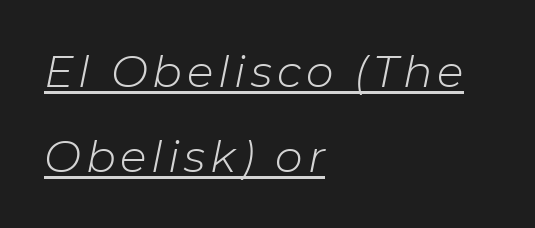
Q: Is the text bold? A: No.
Q: Is the text italic (slanted)? A: Yes, it leans right by about 11 degrees.
Q: Is the text underlined? A: Yes.
Q: How is the paragraph aligned? A: Left-aligned.
Q: Is the spacing between lines tight, normal or loose? A: Loose.
Q: Width (condensed, normal, or wide)? A: Normal.
Q: Stroke contrast? A: Low.
Q: x-height? A: Medium.
Q: Monospaced? A: No.
